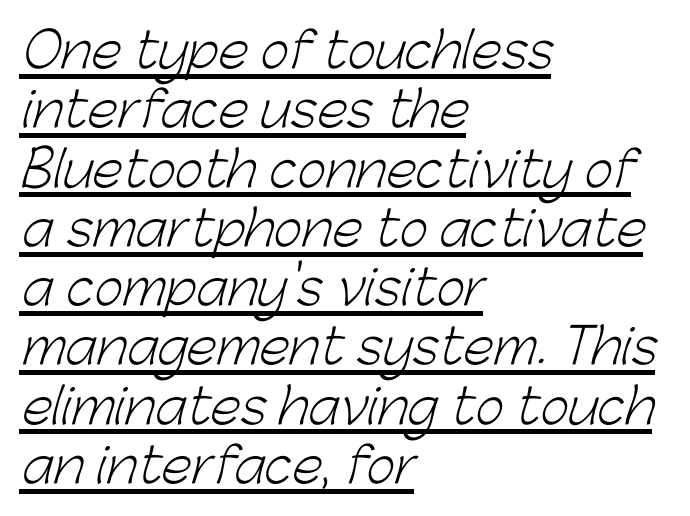
{"serif": "no", "bold": "no", "weight": "light", "width": "normal", "stroke_contrast": "low", "x_height": "medium", "monospaced": "no", "underline": "yes", "align": "left", "line_spacing_ratio": 1.21, "letter_spacing": "normal", "letter_spacing_em": 0.0, "glyph_px": 49}
